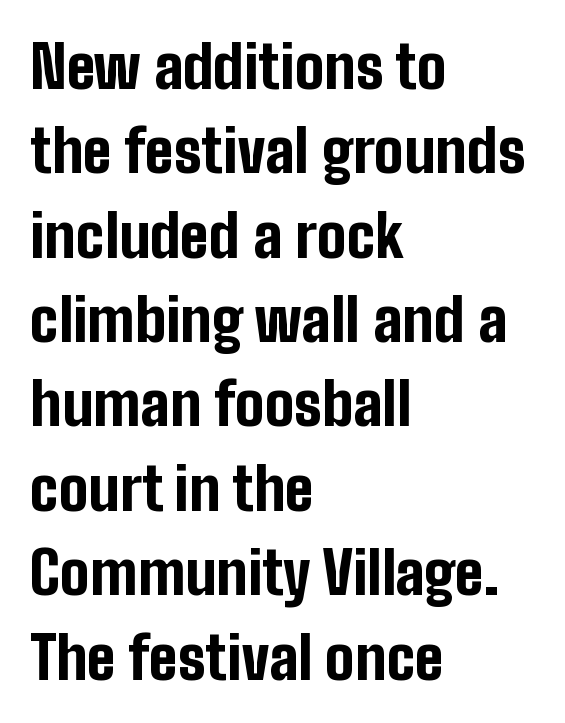
The image shows 59 px bold, condensed sans-serif type, upright; set left-aligned, normal line spacing (1.43x), normal letter spacing, not underlined; low stroke contrast and a medium x-height.
